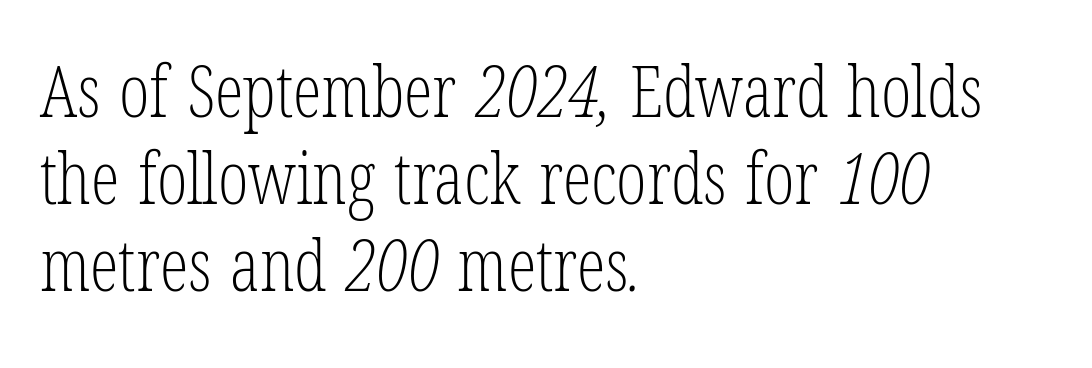
{"serif": "yes", "bold": "no", "weight": "light", "width": "condensed", "stroke_contrast": "low", "x_height": "medium", "monospaced": "no", "underline": "no", "align": "left", "line_spacing_ratio": 1.21, "letter_spacing": "normal", "letter_spacing_em": 0.0, "glyph_px": 72}
